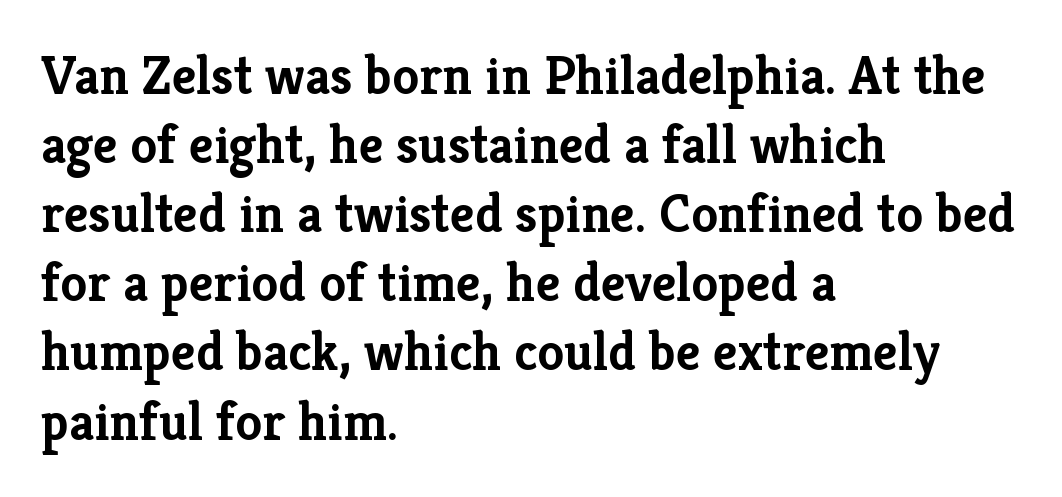
The image shows 54 px semibold serif type, upright; set left-aligned, normal line spacing (1.28x), normal letter spacing, not underlined; low stroke contrast and a medium x-height.
